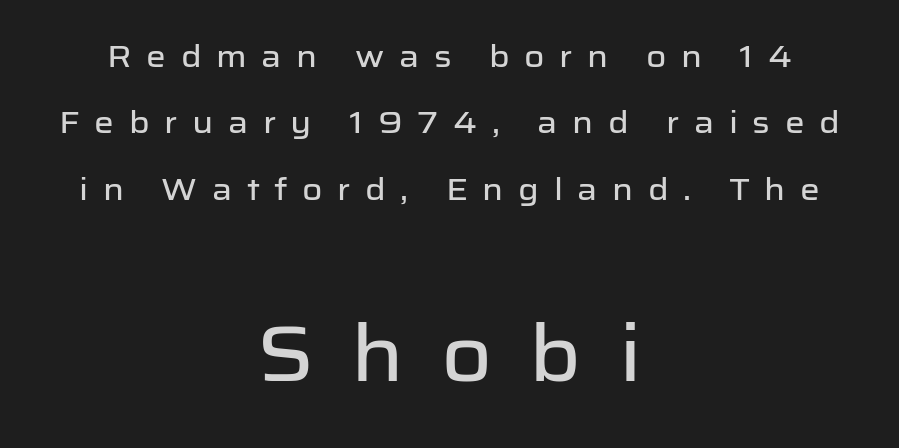
Q: Is the text italic (slanted)? A: No, it is upright.
Q: Is the typeface a serif or a sans-serif typeface? A: Sans-serif.
Q: Is the text underlined? A: No.
Q: How is the paragraph aligned? A: Centered.
Q: Is the spacing between letters normal or unusually wide? A: Unusually wide.
Q: Is the spacing between lines tight, normal or loose? A: Loose.
Q: Which block of text is set in a larger size, the first (top) or the second (bottom)? A: The second (bottom) one.
Q: Width (condensed, normal, or wide)? A: Normal.
Q: Stroke contrast? A: Low.
Q: x-height? A: Medium.
Q: Monospaced? A: No.
